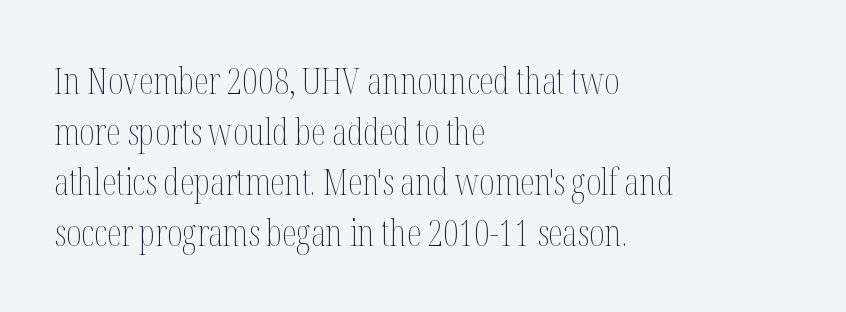
The image shows 37 px thin, condensed type, upright; set left-aligned, normal line spacing (1.37x), normal letter spacing, not underlined; medium stroke contrast and a medium x-height.
